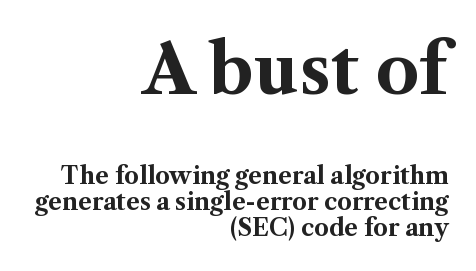
The image shows 68 px bold serif type, upright; set right-aligned, tight line spacing (1.15x), normal letter spacing, not underlined; the first (top) block is 2.96x larger; medium stroke contrast and a medium x-height.
